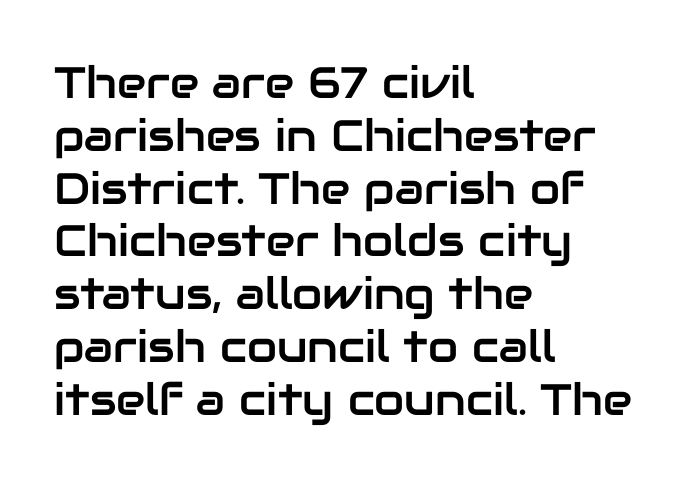
{"serif": "no", "italic": "no", "width": "normal", "stroke_contrast": "low", "x_height": "medium", "monospaced": "no", "underline": "no", "align": "left", "line_spacing_ratio": 1.2, "letter_spacing": "normal", "letter_spacing_em": 0.0, "glyph_px": 44}
